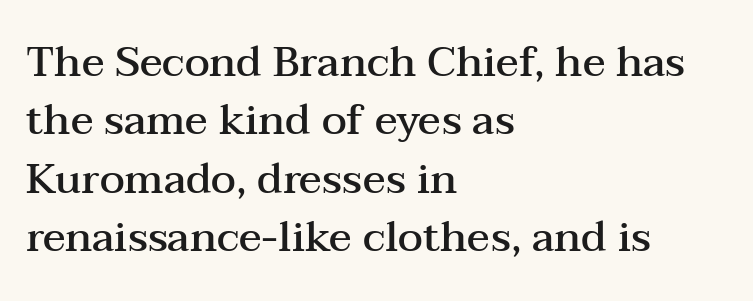
The image shows 42 px semibold, wide serif type, upright; set left-aligned, normal line spacing (1.39x), normal letter spacing, not underlined; medium stroke contrast and a medium x-height.
